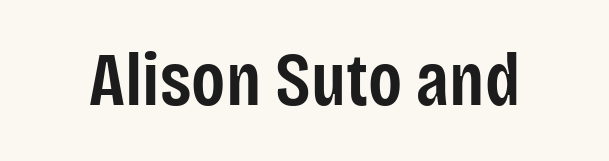
{"serif": "no", "italic": "no", "bold": "semi", "weight": "semibold", "width": "condensed", "stroke_contrast": "low", "x_height": "large", "monospaced": "no", "underline": "no", "letter_spacing": "normal", "letter_spacing_em": 0.0, "glyph_px": 75}
